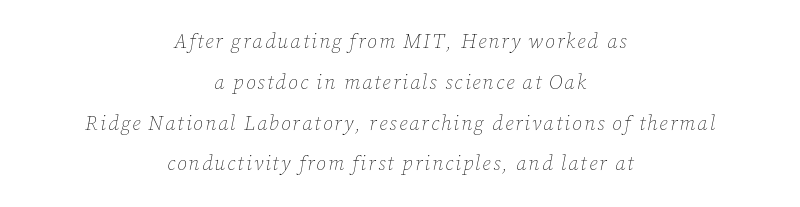
The image shows 20 px text type, italic (leaning right); set centered, loose line spacing (2.04x), not underlined.
